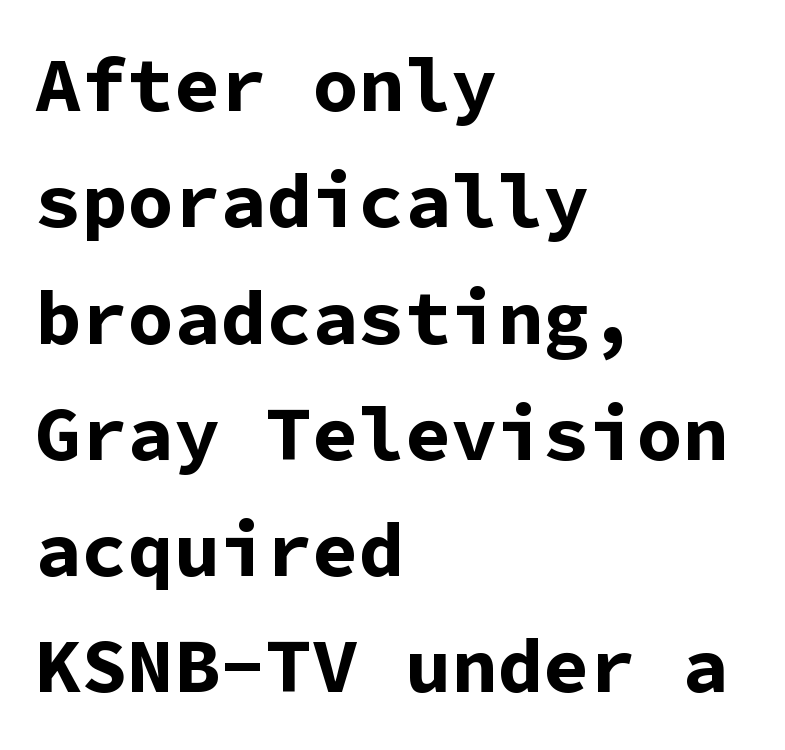
The image shows 77 px bold sans-serif type, upright, monospaced; set left-aligned, normal line spacing (1.51x), normal letter spacing, not underlined; low stroke contrast and a medium x-height.
